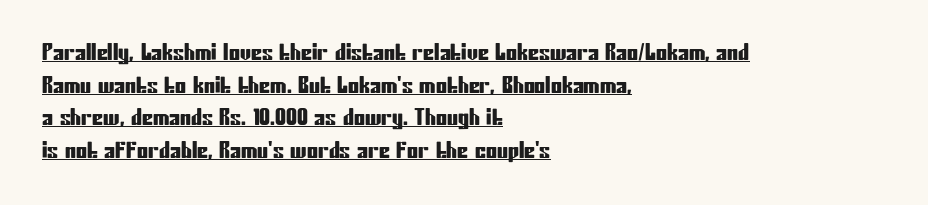
The image shows 22 px text type, upright; set left-aligned, normal line spacing (1.48x), normal letter spacing, underlined.
